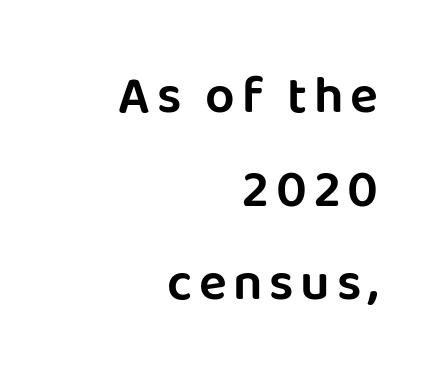
{"serif": "no", "italic": "no", "width": "normal", "stroke_contrast": "low", "x_height": "large", "monospaced": "no", "underline": "no", "align": "right", "line_spacing_ratio": 1.8, "glyph_px": 52}
